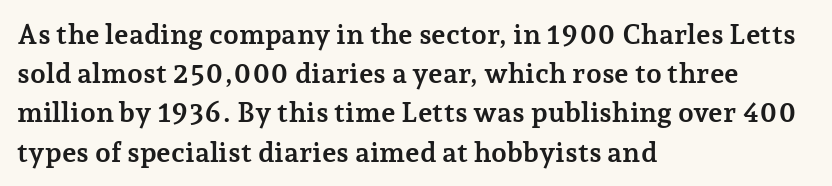
The image shows 28 px semibold serif type, upright; set left-aligned, normal line spacing (1.4x), normal letter spacing, not underlined; low stroke contrast and a medium x-height.
